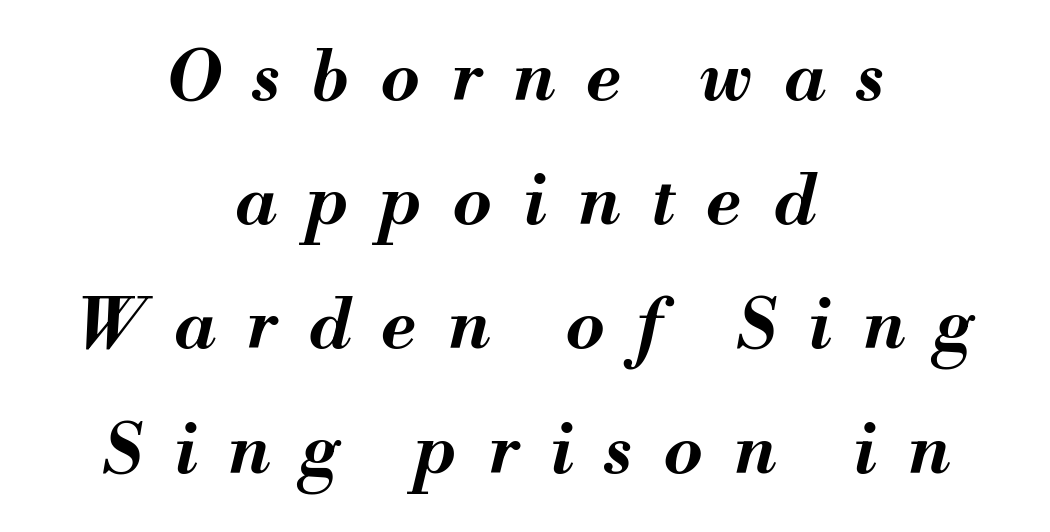
The image shows 69 px bold type, italic (leaning right); set centered, line spacing 1.8x, unusually wide letter spacing (+0.46 em), not underlined; medium stroke contrast and a small x-height.
